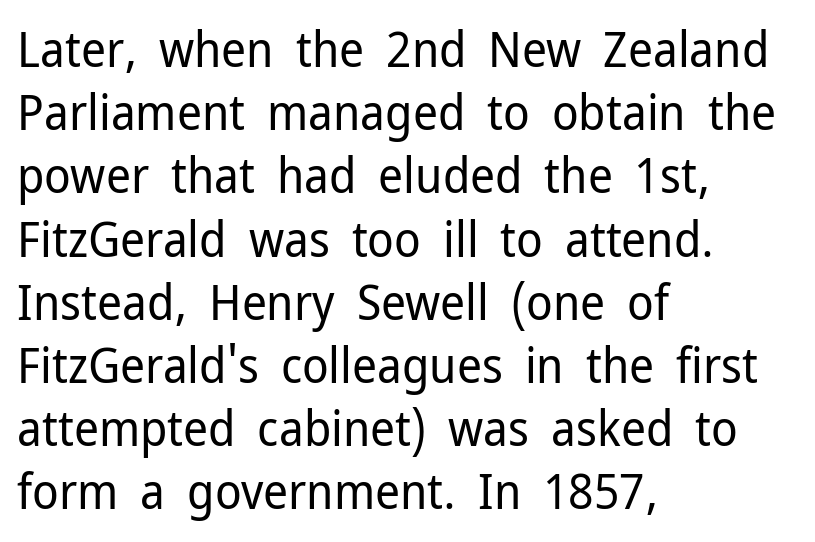
The image shows 49 px regular-weight sans-serif type, upright; set left-aligned, normal line spacing (1.29x), normal letter spacing, not underlined; low stroke contrast and a medium x-height.
